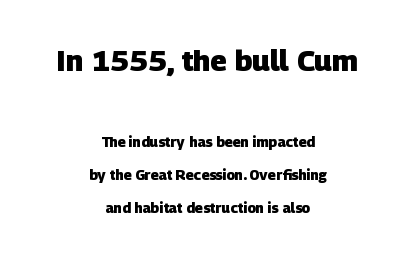
Q: Is the text bold? A: Yes.
Q: Is the typeface a serif or a sans-serif typeface? A: Sans-serif.
Q: Is the text underlined? A: No.
Q: How is the paragraph aligned? A: Centered.
Q: Is the spacing between letters normal or unusually wide? A: Normal.
Q: Is the spacing between lines tight, normal or loose? A: Loose.
Q: Which block of text is set in a larger size, the first (top) or the second (bottom)? A: The first (top) one.
Q: Width (condensed, normal, or wide)? A: Normal.
Q: Stroke contrast? A: Low.
Q: x-height? A: Large.
Q: Monospaced? A: No.
